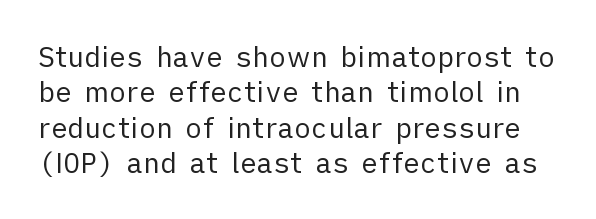
Q: Is the text bold? A: No.
Q: Is the text italic (slanted)? A: No, it is upright.
Q: Is the typeface a serif or a sans-serif typeface? A: Sans-serif.
Q: Is the text underlined? A: No.
Q: Is the spacing between letters normal or unusually wide? A: Normal.
Q: Is the spacing between lines tight, normal or loose? A: Normal.
Q: Width (condensed, normal, or wide)? A: Normal.
Q: Stroke contrast? A: Low.
Q: x-height? A: Medium.
Q: Monospaced? A: No.
